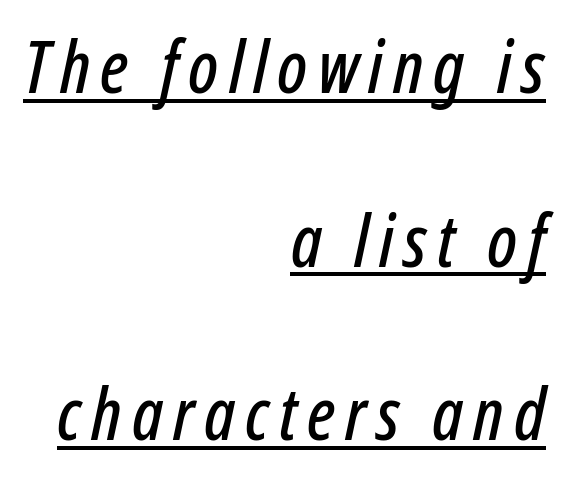
Q: Is the text italic (slanted)? A: Yes, it leans right by about 12 degrees.
Q: Is the text underlined? A: Yes.
Q: How is the paragraph aligned? A: Right-aligned.
Q: Is the spacing between lines tight, normal or loose? A: Loose.
Q: Width (condensed, normal, or wide)? A: Condensed.
Q: Stroke contrast? A: Low.
Q: x-height? A: Medium.
Q: Monospaced? A: No.
